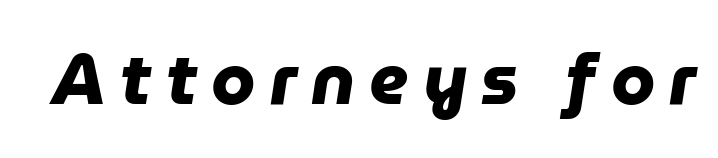
Quick note: underline off. The letterforms stand isolated, each surrounded by extra space. The rendering uses natural spacing where letterforms have individual widths. I'd call this a sans setting — the letters go barefoot. Strong, thick strokes mark this as bold type.
